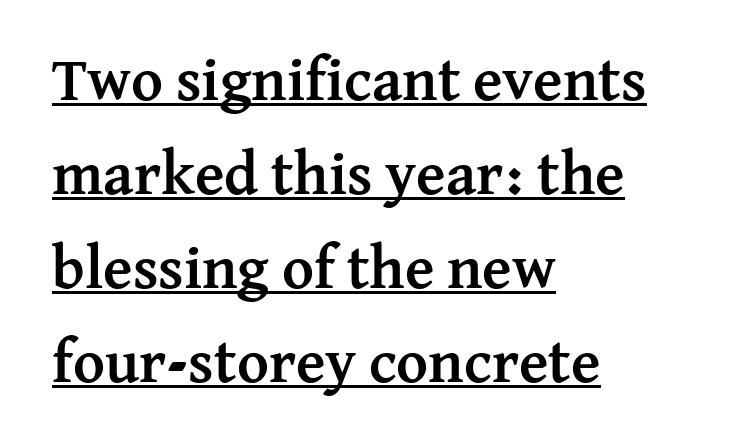
Q: Is the text bold? A: Yes.
Q: Is the text italic (slanted)? A: No, it is upright.
Q: Is the typeface a serif or a sans-serif typeface? A: Serif.
Q: Is the text underlined? A: Yes.
Q: How is the paragraph aligned? A: Left-aligned.
Q: Is the spacing between letters normal or unusually wide? A: Normal.
Q: Is the spacing between lines tight, normal or loose? A: Normal.
Q: Width (condensed, normal, or wide)? A: Normal.
Q: Stroke contrast? A: Medium.
Q: x-height? A: Medium.
Q: Monospaced? A: No.
